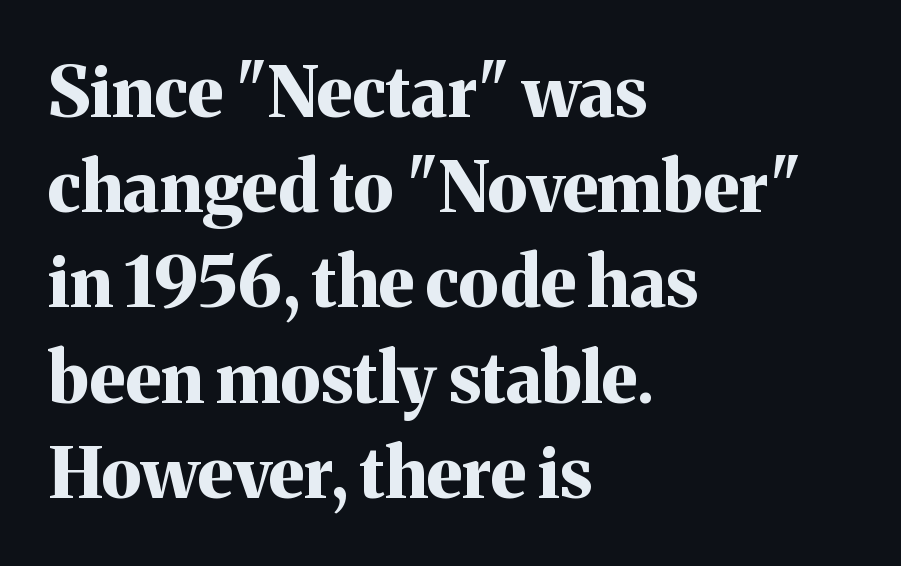
{"serif": "yes", "italic": "no", "bold": "yes", "weight": "bold", "width": "normal", "stroke_contrast": "medium", "x_height": "medium", "monospaced": "no", "underline": "no", "align": "left", "line_spacing": "normal", "line_spacing_ratio": 1.36, "letter_spacing": "normal", "letter_spacing_em": 0.0, "glyph_px": 70}
